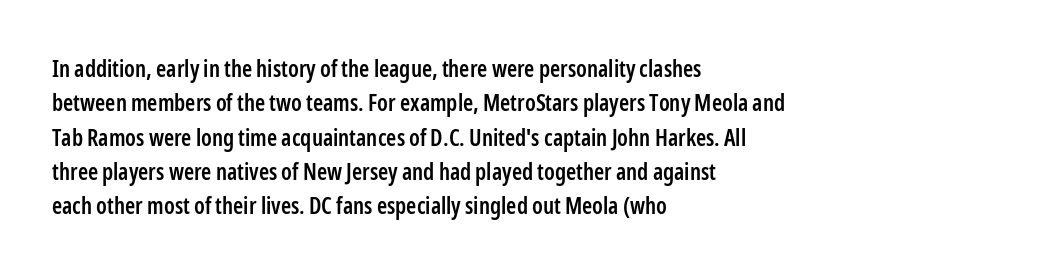
Q: Is the text bold? A: Semi-bold.
Q: Is the text italic (slanted)? A: No, it is upright.
Q: Is the text underlined? A: No.
Q: How is the paragraph aligned? A: Left-aligned.
Q: Is the spacing between letters normal or unusually wide? A: Normal.
Q: Is the spacing between lines tight, normal or loose? A: Normal.
